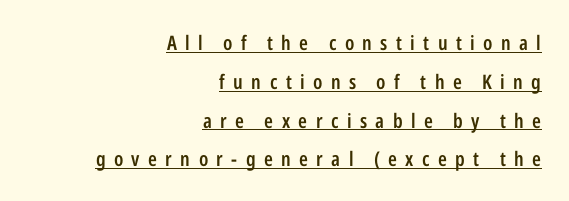
{"italic": "no", "bold": "semi", "underline": "yes", "align": "right", "line_spacing": "loose", "line_spacing_ratio": 1.94, "letter_spacing": "wide", "letter_spacing_em": 0.42, "glyph_px": 20}
